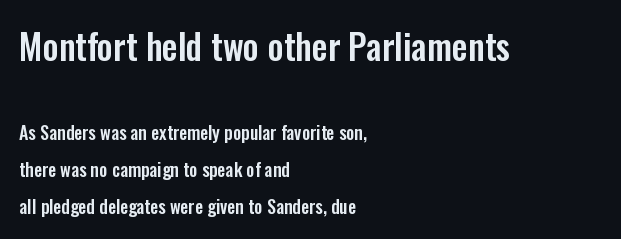
{"serif": "no", "italic": "no", "width": "condensed", "stroke_contrast": "low", "x_height": "medium", "monospaced": "no", "underline": "no", "align": "left", "line_spacing": "loose", "line_spacing_ratio": 2.04, "letter_spacing": "normal", "letter_spacing_em": 0.0, "larger_block": "first", "size_ratio": 1.94, "glyph_px": 35}
